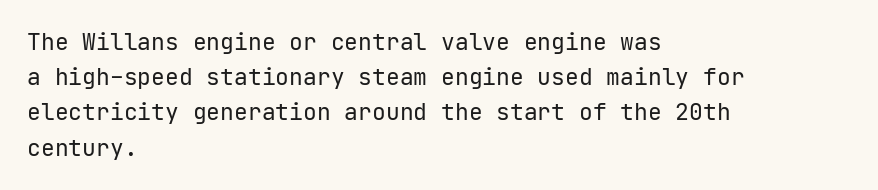
A typesetter would call this leading conventional body-copy spacing. Casual observation: everything's shoved over to the left. Counters stay open thanks to moderate or lighter strokes. The lettering stays uniformly vertical, giving the passage a roman look. No extra tracking has been applied to these lines. The gap between lines stays unmarked.
